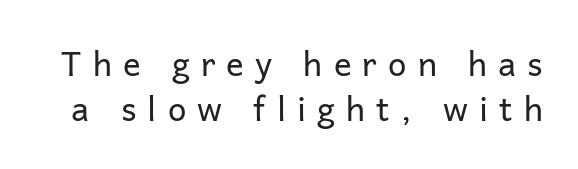
The image shows 33 px regular-weight sans-serif type, upright; set normal line spacing (1.36x), unusually wide letter spacing (+0.34 em), not underlined; low stroke contrast and a medium x-height.
